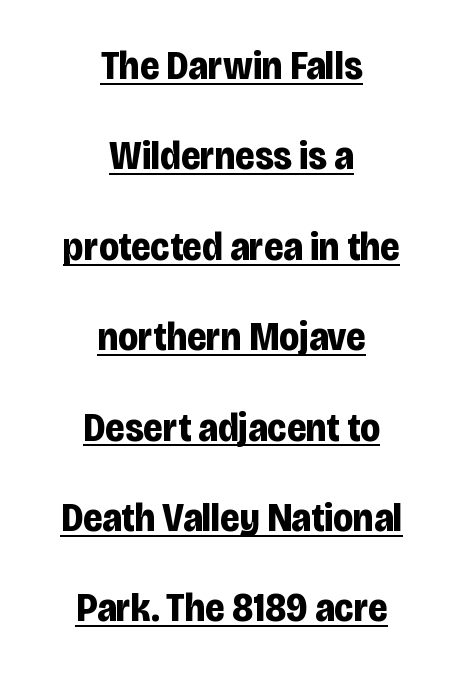
Q: Is the text bold? A: Yes.
Q: Is the text italic (slanted)? A: No, it is upright.
Q: Is the typeface a serif or a sans-serif typeface? A: Sans-serif.
Q: Is the text underlined? A: Yes.
Q: How is the paragraph aligned? A: Centered.
Q: Is the spacing between letters normal or unusually wide? A: Normal.
Q: Is the spacing between lines tight, normal or loose? A: Loose.
Q: Width (condensed, normal, or wide)? A: Condensed.
Q: Stroke contrast? A: Low.
Q: x-height? A: Large.
Q: Monospaced? A: No.
